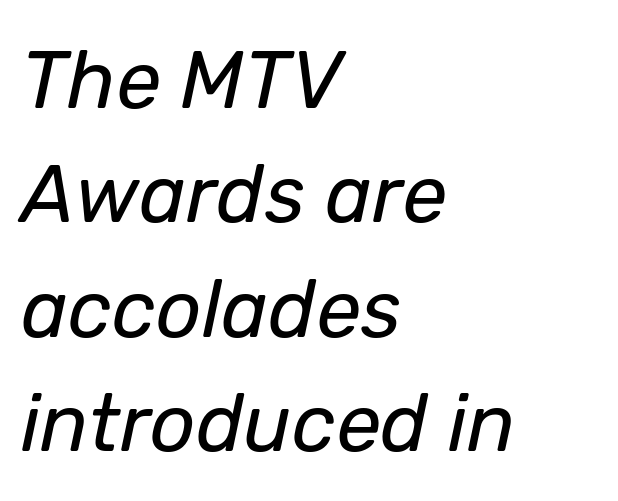
What stands out about the letter spacing? Nothing — it is the standard amount. Visually the block forms a straight wall on the left and a jagged coastline on the right. The zone under the glyphs is completely vacant. Line spacing here is normal.
